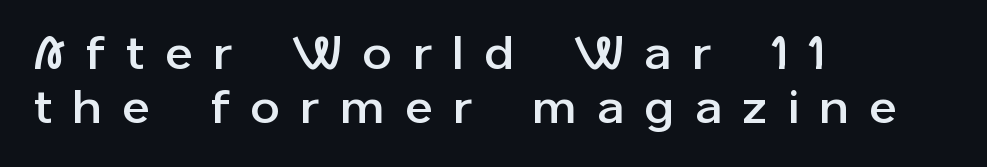
Look at the tracking — it's clearly loosened, letters drifting apart. When letters stand straight like this, we call the style roman or upright. The designer went with a sans here, leaving each stem footless. Proportional: the letters do not fall into vertical columns. Horizontally, the lines are justified to the leading edge only. Nobody drew a line under any word here.
